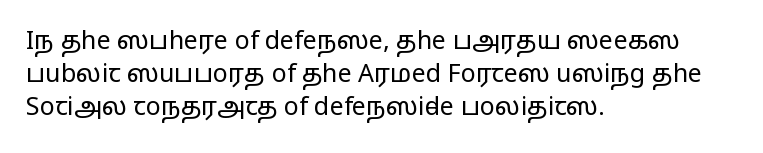
These lines sit exactly where default settings would place them. Decoration check: the copy has no underline. The typeface has the unassuming heft of standard copy or less. Horizontal alignment here is leftward, the default for most running prose.
